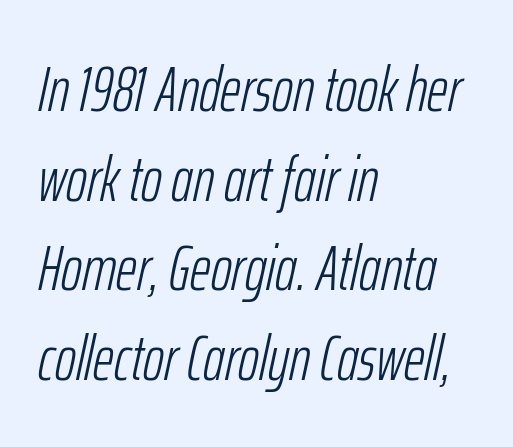
{"italic": "yes", "lean": "right", "slant_degrees": 12, "bold": "no", "weight": "light", "width": "condensed", "stroke_contrast": "low", "x_height": "medium", "monospaced": "no", "underline": "no", "align": "left", "line_spacing": "normal", "line_spacing_ratio": 1.4, "letter_spacing": "normal", "letter_spacing_em": 0.0, "glyph_px": 64}
